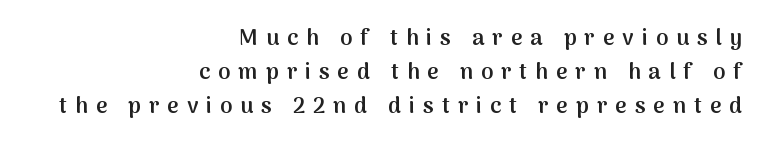
The designer left line spacing at the default. Each glyph is drawn with semibold strokes, heavier than normal yet not fully bold. You can tell it's not italic because the verticals are truly vertical. Words float on clear page, feet unadorned. If you drew a ruler down the right edge, every line would touch it.
